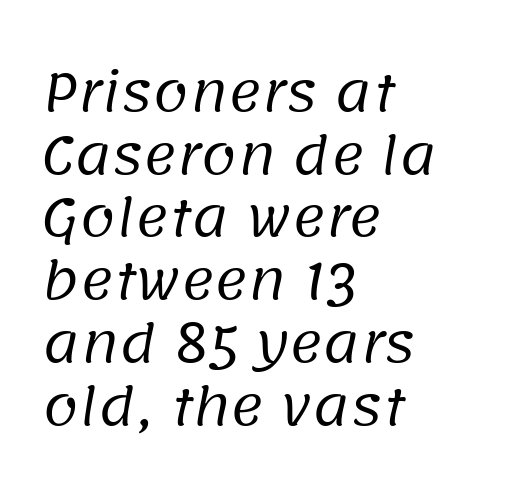
The image shows 51 px regular-weight sans-serif type; set left-aligned, line spacing 1.23x, normal letter spacing, not underlined; low stroke contrast and a large x-height.
